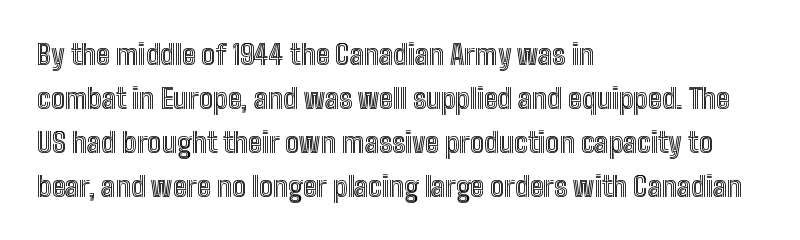
{"italic": "no", "width": "condensed", "x_height": "medium", "monospaced": "no", "underline": "no", "align": "left", "line_spacing": "normal", "line_spacing_ratio": 1.57, "letter_spacing": "normal", "letter_spacing_em": 0.0, "glyph_px": 28}
